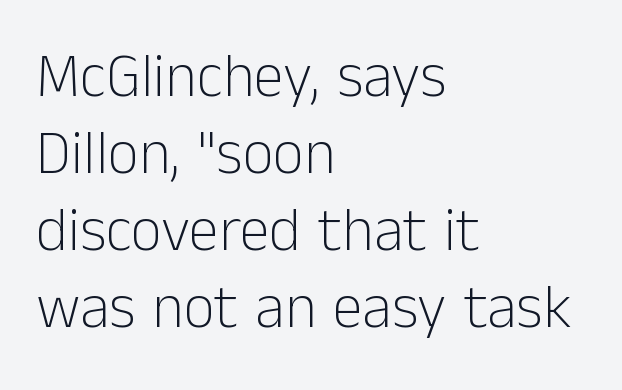
Q: Is the text bold? A: No.
Q: Is the text italic (slanted)? A: No, it is upright.
Q: Is the typeface a serif or a sans-serif typeface? A: Sans-serif.
Q: Is the text underlined? A: No.
Q: How is the paragraph aligned? A: Left-aligned.
Q: Is the spacing between letters normal or unusually wide? A: Normal.
Q: Is the spacing between lines tight, normal or loose? A: Normal.
Q: Width (condensed, normal, or wide)? A: Normal.
Q: Stroke contrast? A: Low.
Q: x-height? A: Medium.
Q: Monospaced? A: No.
